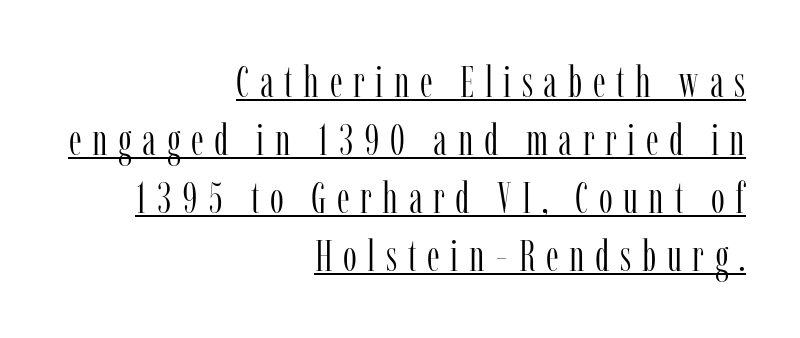
The image shows 44 px light, condensed serif type, upright; set right-aligned, normal line spacing (1.32x), unusually wide letter spacing (+0.24 em), underlined; low stroke contrast and a medium x-height.
